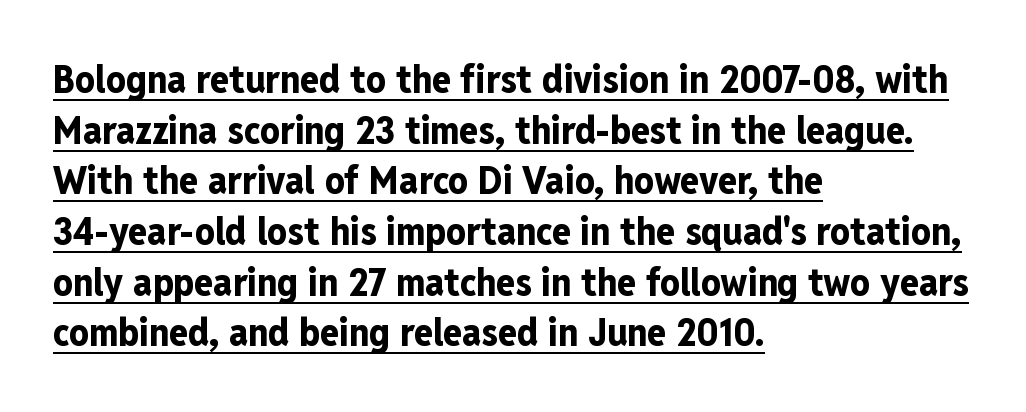
A continuous stroke trails under the words, as in a hyperlink. Stroke thickness is high; the sample reads as a true bold. The face used here is proportionally spaced, like ordinary book or web type. The lettering stays uniformly vertical, giving the passage a roman look.
